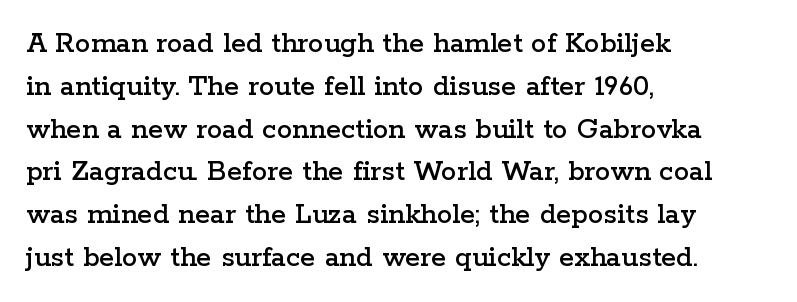
{"serif": "yes", "italic": "no", "width": "wide", "stroke_contrast": "low", "x_height": "medium", "monospaced": "no", "underline": "no", "align": "left", "line_spacing": "normal", "line_spacing_ratio": 1.38, "letter_spacing": "normal", "letter_spacing_em": 0.0, "glyph_px": 31}
